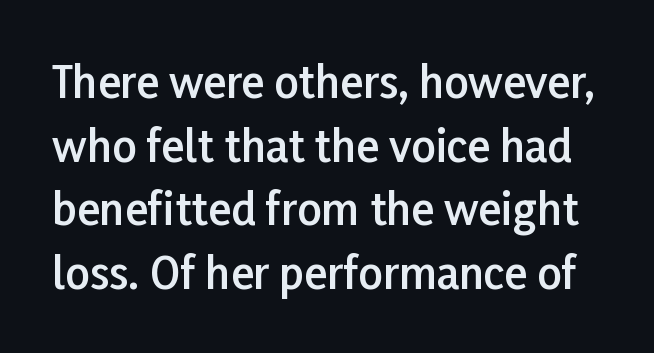
The image shows 43 px semibold sans-serif type, upright; set normal line spacing (1.48x), normal letter spacing, not underlined; low stroke contrast and a medium x-height.
